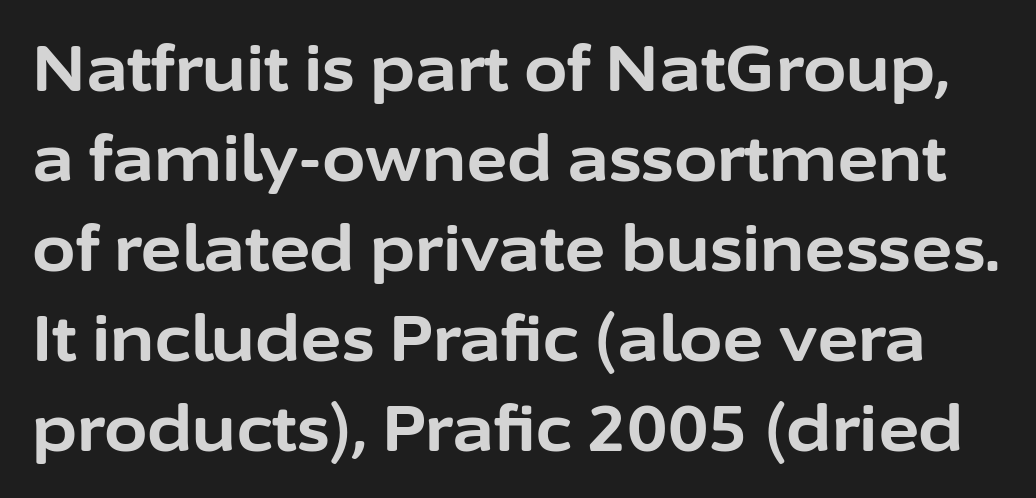
The image shows 63 px bold sans-serif type, upright; set normal line spacing (1.43x), normal letter spacing, not underlined; low stroke contrast and a medium x-height.
